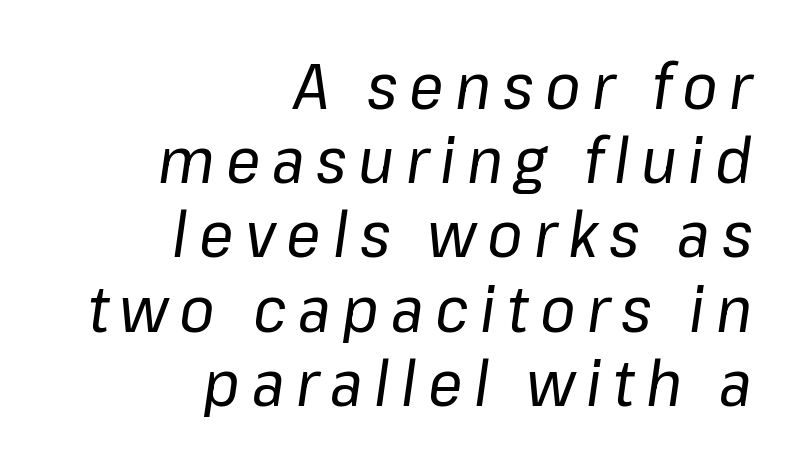
The image shows 64 px regular-weight type, italic (leaning right); set right-aligned, line spacing 1.16x, not underlined; low stroke contrast and a medium x-height.
